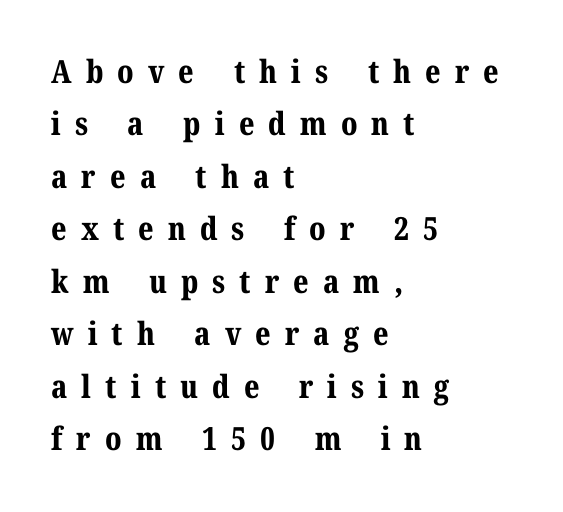
{"serif": "yes", "italic": "no", "bold": "yes", "weight": "bold", "width": "normal", "stroke_contrast": "medium", "x_height": "medium", "monospaced": "no", "underline": "no", "align": "left", "line_spacing": "normal", "line_spacing_ratio": 1.64, "letter_spacing": "wide", "letter_spacing_em": 0.44, "glyph_px": 32}
